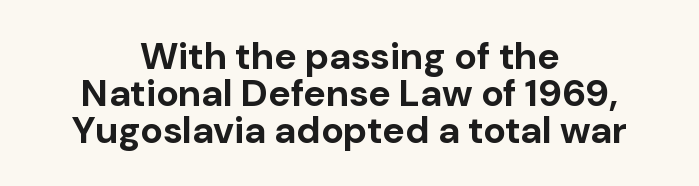
The image shows 38 px bold sans-serif type, upright; set centered, tight line spacing (0.97x), normal letter spacing, not underlined; low stroke contrast and a medium x-height.
